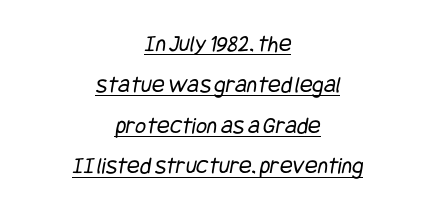
The passage shown has conventional tracking throughout. How would I describe the line gaps? Plain and ordinary. The letters look calm and open, with moderate or lighter stems. Leftover space on each line is divided equally before and after the words. These characters rest on top of a visible drawn line.
